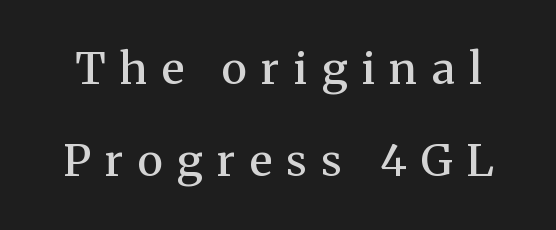
Each glyph is drawn with semibold strokes, heavier than normal yet not fully bold. Someone cranked the tracking dial way up on this one. Spacing verdict: proportional, widths tailored to each character. Do the letters lean? They stand straight.
